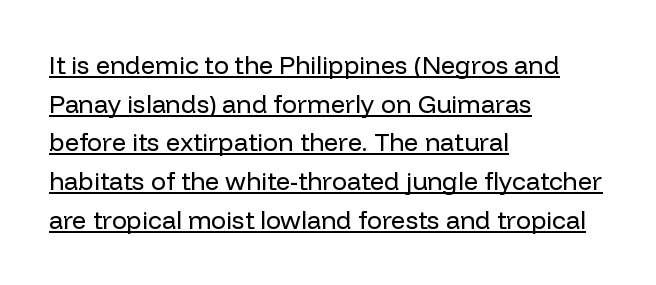
Q: Is the text bold? A: No.
Q: Is the text italic (slanted)? A: No, it is upright.
Q: Is the text underlined? A: Yes.
Q: How is the paragraph aligned? A: Left-aligned.
Q: Is the spacing between letters normal or unusually wide? A: Normal.
Q: Is the spacing between lines tight, normal or loose? A: Normal.
